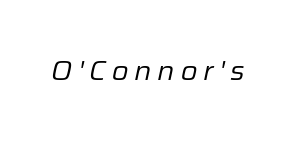
Q: Is the text bold? A: No.
Q: Is the text italic (slanted)? A: Yes, it leans right by about 12 degrees.
Q: Is the text underlined? A: No.
Q: Is the spacing between letters normal or unusually wide? A: Unusually wide.
